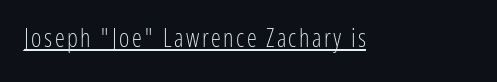
The image shows 25 px text type, upright; set underlined.
